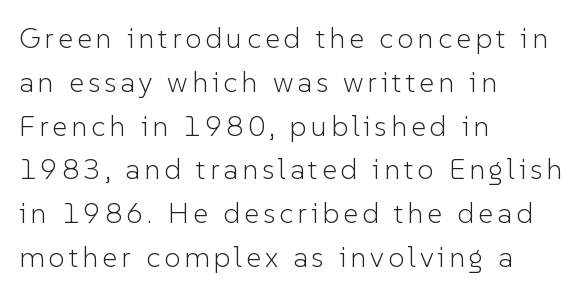
{"serif": "no", "italic": "no", "bold": "no", "weight": "light", "width": "normal", "stroke_contrast": "low", "x_height": "medium", "monospaced": "no", "underline": "no", "align": "left", "line_spacing": "normal", "line_spacing_ratio": 1.51, "glyph_px": 29}
